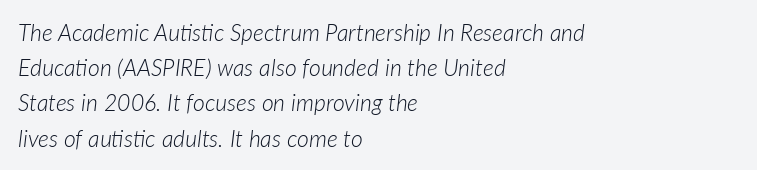
Students, note that the glyphs here touch the page at normal intervals. The space between consecutive lines is moderate. Decoration check: the copy has no underline. The weight would be labelled regular, book, light, or lighter still.
